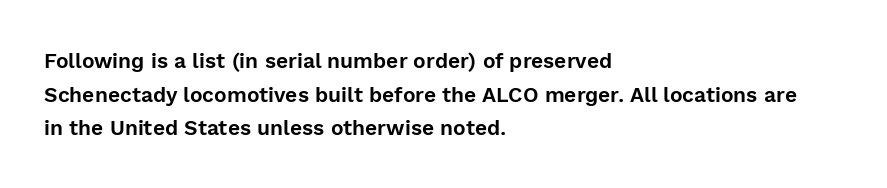
{"italic": "no", "underline": "no", "align": "left", "line_spacing": "normal", "line_spacing_ratio": 1.6, "letter_spacing": "normal", "letter_spacing_em": 0.0, "glyph_px": 21}
